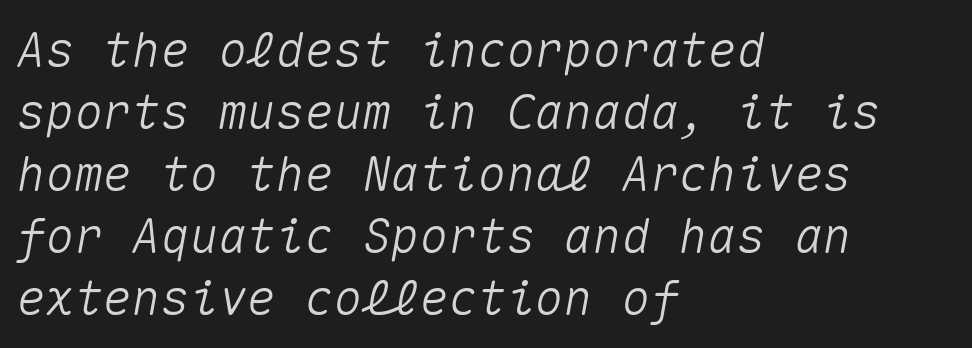
The image shows 48 px text type, italic (leaning right), monospaced; set left-aligned, normal line spacing (1.29x), normal letter spacing, not underlined; medium stroke contrast and a medium x-height.
